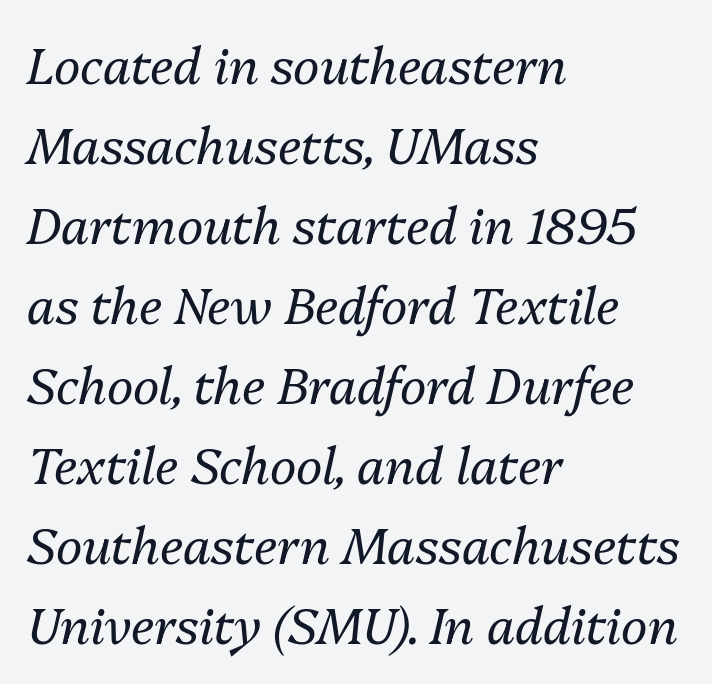
The strip under each line holds only bare page. What's the leading like? Ordinary, nothing unusual. Default kerning and tracking; the words read as compact shapes. The rag falls on the right side of this text block. The cut favours lightness, reaching ordinary text weight at its darkest. The letters are slanted; this is an italic face.
